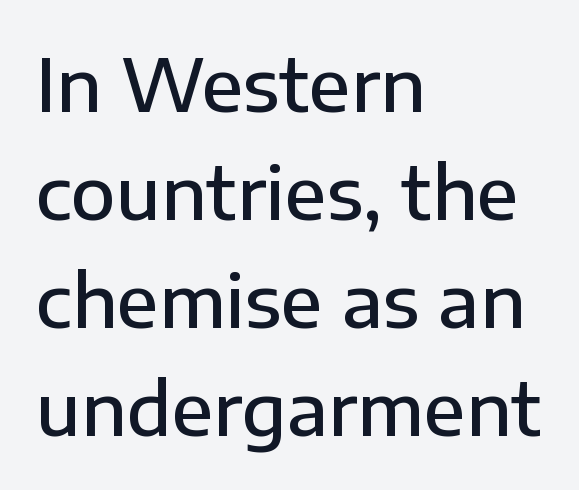
The image shows 73 px semibold sans-serif type, upright; set left-aligned, normal line spacing (1.48x), normal letter spacing, not underlined; low stroke contrast and a medium x-height.
